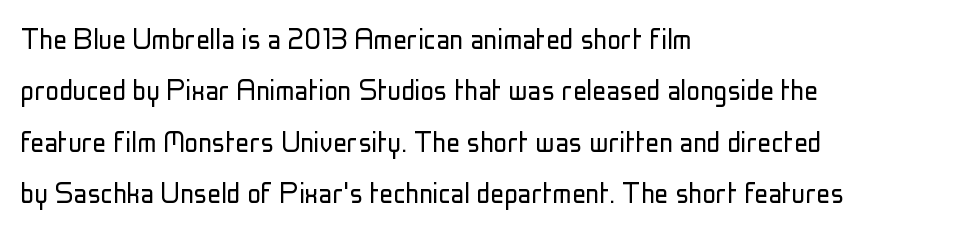
The paragraph has a hard left edge and a soft right edge. This is the regular roman posture of the typeface. Think of a printed novel: that variable character pitch is what you see here. In terms of leading, this rendering sits right in the middle.
